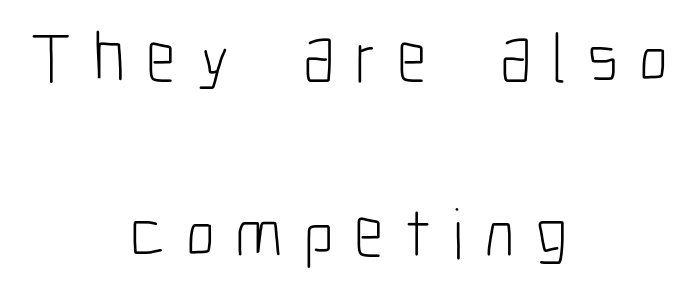
The rendering positions every line midway between the sides. Lines of text with bare space underneath. In terms of letterspacing, this is a distinctly airy, spread setting. Looks like regular typesetting: each glyph gets only the width it needs. Rendered with straight, roman letterforms.
